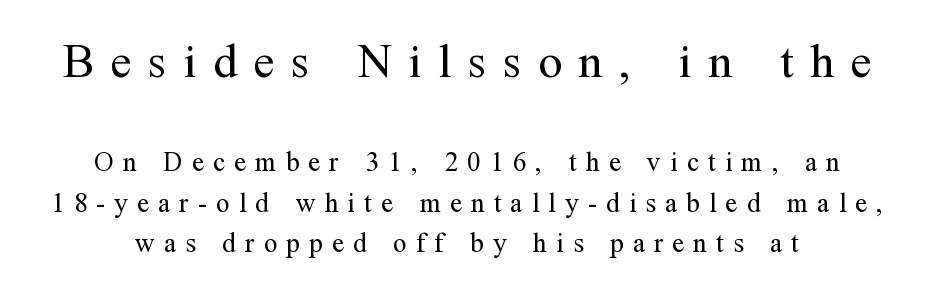
Q: Is the text bold? A: No.
Q: Is the text italic (slanted)? A: No, it is upright.
Q: Is the typeface a serif or a sans-serif typeface? A: Serif.
Q: Is the text underlined? A: No.
Q: Is the spacing between letters normal or unusually wide? A: Unusually wide.
Q: Is the spacing between lines tight, normal or loose? A: Normal.
Q: Which block of text is set in a larger size, the first (top) or the second (bottom)? A: The first (top) one.
Q: Width (condensed, normal, or wide)? A: Normal.
Q: Stroke contrast? A: Medium.
Q: x-height? A: Medium.
Q: Monospaced? A: No.
